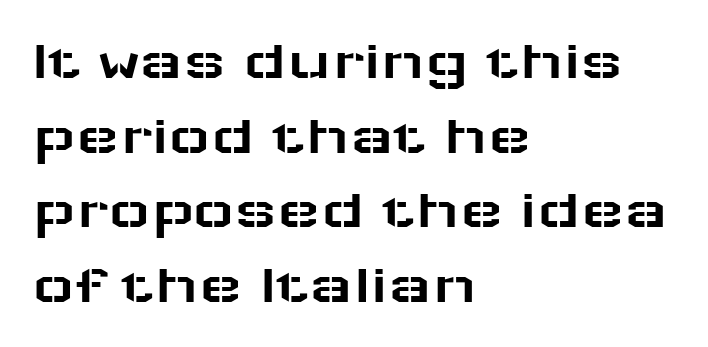
The letterforms sit shoulder to shoulder at normal distance. Lines of text with bare space underneath. Quick note: interline space is typical. This is roman type, the default non-slanted kind. Notice how the passage keeps a crisp vertical edge on the left only. You could not count columns in this text — the font is proportionally spaced.
